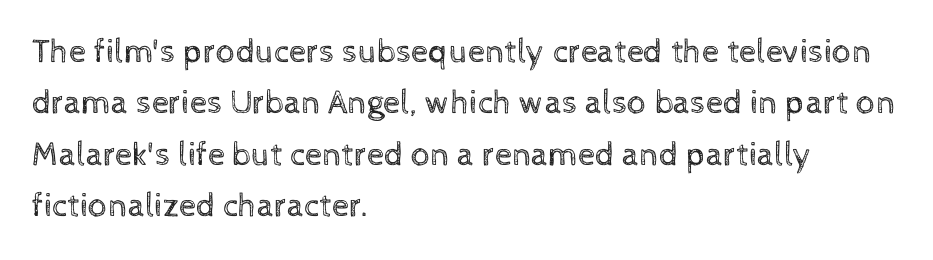
Q: Is the text bold? A: No.
Q: Is the text italic (slanted)? A: No, it is upright.
Q: Is the text underlined? A: No.
Q: How is the paragraph aligned? A: Left-aligned.
Q: Is the spacing between letters normal or unusually wide? A: Normal.
Q: Is the spacing between lines tight, normal or loose? A: Normal.
Q: Width (condensed, normal, or wide)? A: Normal.
Q: x-height? A: Medium.
Q: Monospaced? A: No.
